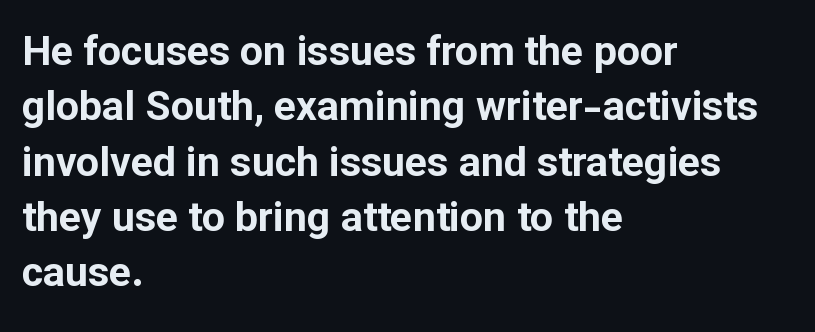
Q: Is the text bold? A: Yes.
Q: Is the text italic (slanted)? A: No, it is upright.
Q: Is the typeface a serif or a sans-serif typeface? A: Sans-serif.
Q: Is the text underlined? A: No.
Q: How is the paragraph aligned? A: Left-aligned.
Q: Is the spacing between letters normal or unusually wide? A: Normal.
Q: Is the spacing between lines tight, normal or loose? A: Normal.
Q: Width (condensed, normal, or wide)? A: Normal.
Q: Stroke contrast? A: Low.
Q: x-height? A: Medium.
Q: Monospaced? A: No.
